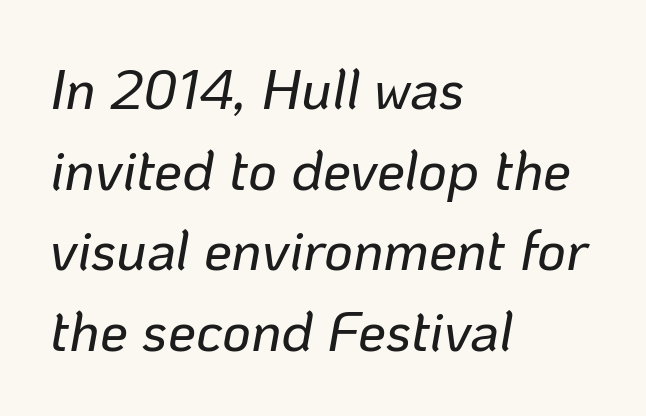
This sample has the flowing, uneven cadence of proportional lettering. If you measured baseline to baseline, you'd find a middling distance. There's an unmistakable incline to the writing here. Words float on clear page, feet unadorned. The horizontal fit of the characters is conventional and even.
